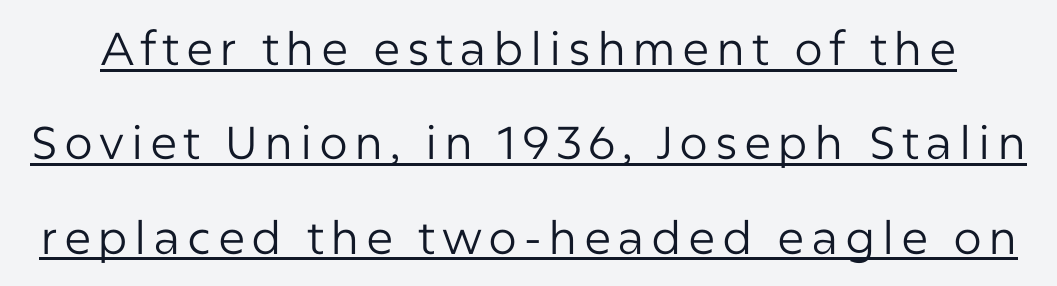
Q: Is the text bold? A: No.
Q: Is the text italic (slanted)? A: No, it is upright.
Q: Is the typeface a serif or a sans-serif typeface? A: Sans-serif.
Q: Is the text underlined? A: Yes.
Q: Is the spacing between lines tight, normal or loose? A: Loose.
Q: Width (condensed, normal, or wide)? A: Normal.
Q: Stroke contrast? A: Low.
Q: x-height? A: Medium.
Q: Monospaced? A: No.
